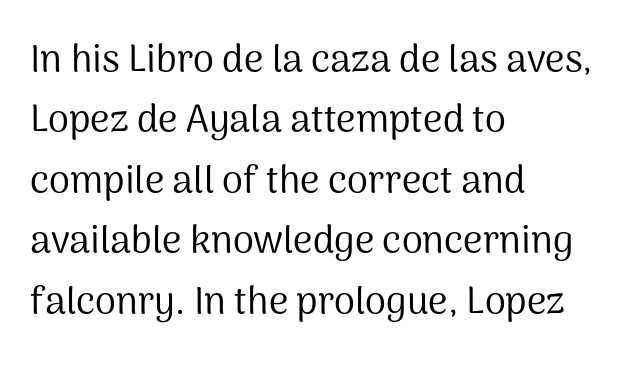
{"serif": "no", "italic": "no", "bold": "no", "weight": "regular", "width": "normal", "stroke_contrast": "medium", "x_height": "medium", "monospaced": "no", "underline": "no", "align": "left", "line_spacing": "normal", "line_spacing_ratio": 1.59, "letter_spacing": "normal", "letter_spacing_em": 0.0, "glyph_px": 38}
